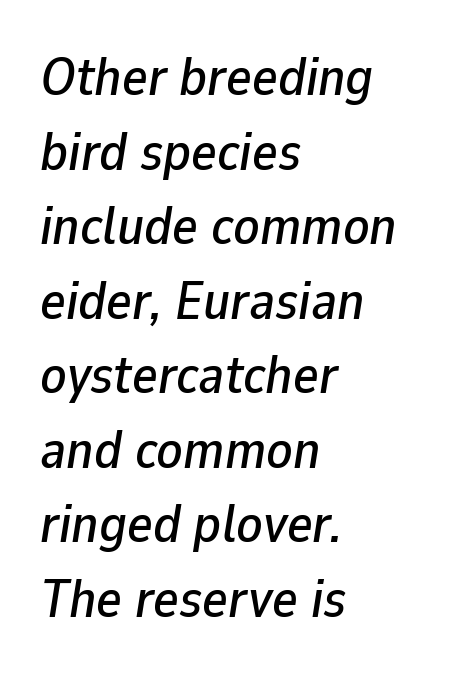
The image shows 54 px text type, italic (leaning right); set left-aligned, normal line spacing (1.38x), normal letter spacing, not underlined; low stroke contrast and a medium x-height.
